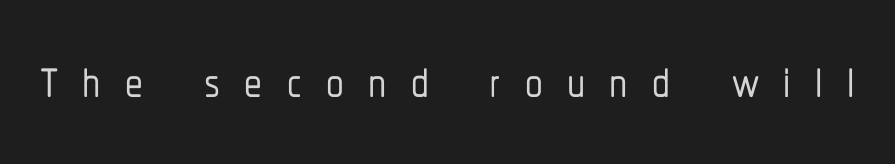
The letters advance in unequal steps, a hallmark of proportional type. The glyphs are unaccompanied by any horizontal stroke below them. A sans-serif font was chosen for this passage. No italicization has been applied; the sample stays upright.
